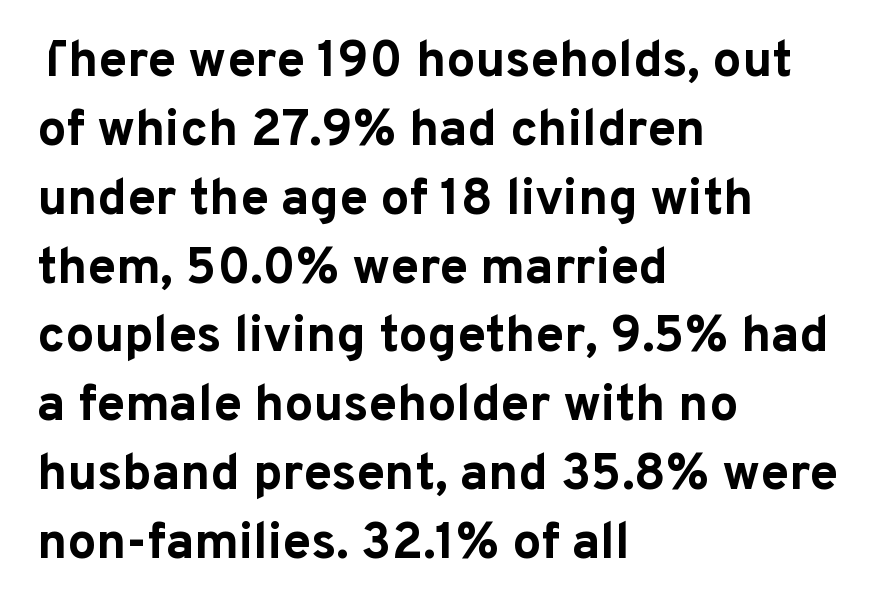
Tracking here is standard; glyphs follow each other at the usual distance. Typographically, this falls in the sans-serif category. In CSS terms this would be text-align: left. A typesetter would call this leading conventional body-copy spacing. Is there any slant? The stems are plumb. Note the varied advance widths — an 'i' is clearly narrower than an 'm'.
